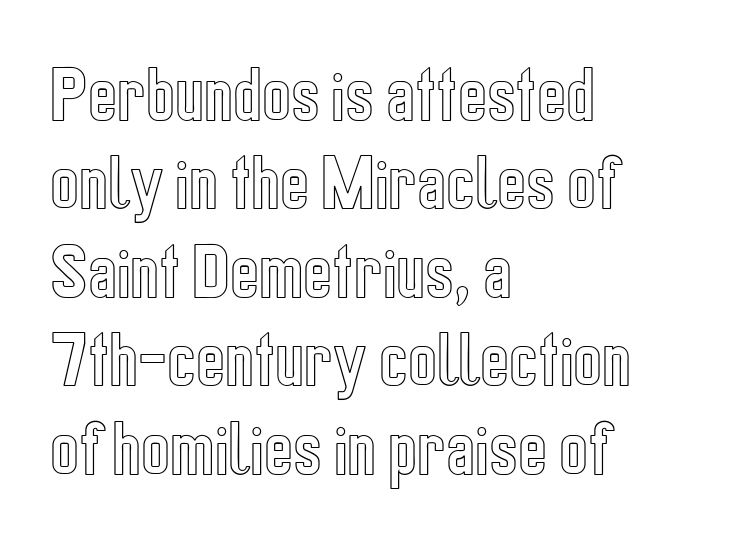
Q: Is the text italic (slanted)? A: No, it is upright.
Q: Is the text underlined? A: No.
Q: How is the paragraph aligned? A: Left-aligned.
Q: Is the spacing between letters normal or unusually wide? A: Normal.
Q: Is the spacing between lines tight, normal or loose? A: Normal.
Q: Width (condensed, normal, or wide)? A: Condensed.
Q: x-height? A: Medium.
Q: Monospaced? A: No.
